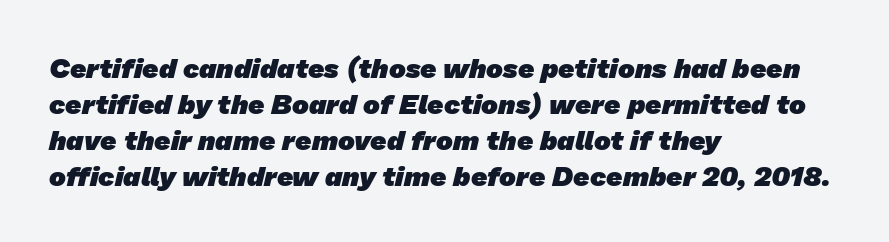
The image shows 28 px heavy sans-serif type; set left-aligned, normal line spacing (1.28x), normal letter spacing, not underlined; low stroke contrast and a medium x-height.
